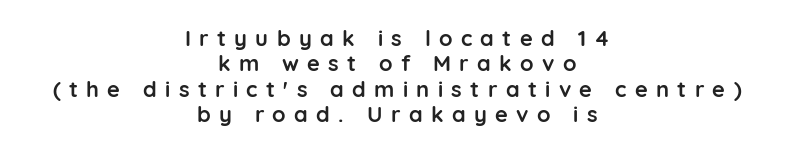
A roman cut, with each character standing at attention. Quick note: underline off. Typeset on center — no edge is straight. Students, note that the glyphs here are deliberately spaced far apart. Strokes here are thick enough to call this a true bold.
